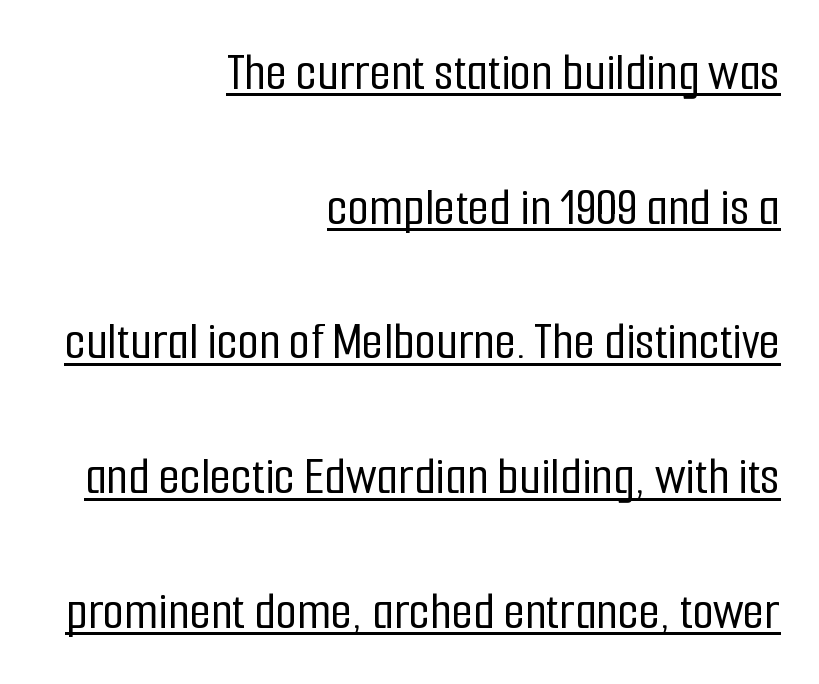
The horizontal fit of the characters is conventional and even. Whoever set this chose breathing room over compactness in the vertical rhythm. Ordinary non-slanted type is in use. This sample has the flowing, uneven cadence of proportional lettering.
